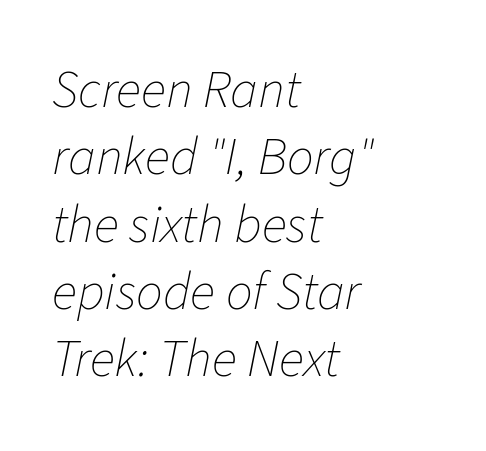
Compared with typical body copy, the letter spacing here is the same. Notice how the passage keeps a crisp vertical edge on the left only. Quick note: interline space is typical. This rendering features lettering with no underline. A quiet, ordinary-to-light weight characterises the typeface. Emphasis-style slanted type is in use.
